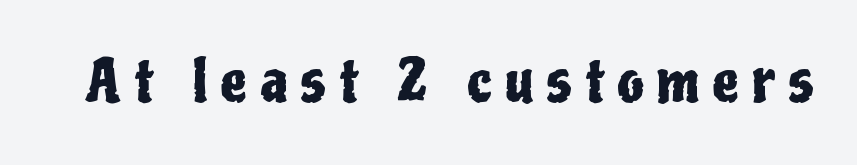
{"serif": "no", "italic": "no", "width": "condensed", "stroke_contrast": "low", "x_height": "medium", "monospaced": "no", "underline": "no", "letter_spacing": "wide", "letter_spacing_em": 0.23, "glyph_px": 58}
